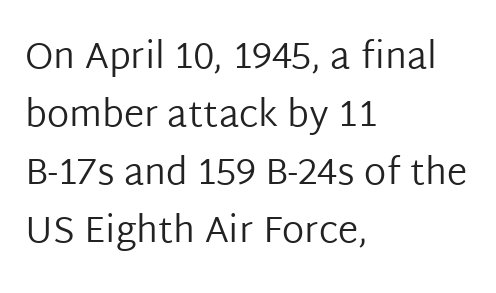
Default kerning and tracking; the words read as compact shapes. The passage shown is not bold in any degree. Is this a fixed-width face? No — the glyphs have proportional, varying widths. The baseline area is clear. A roman cut, with each character standing at attention. The space between consecutive lines is moderate.
